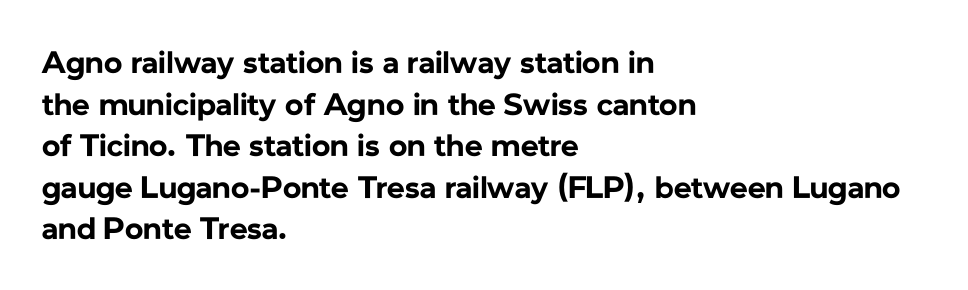
The passage shown is typed in a proportional face where columns would drift. No italicization has been applied; the sample stays upright. The passage shown is typeset with a sans-serif family. Underlining? Definitely not there. Heavy, bold letterforms. Left-aligned paragraph, ragged on the right.
